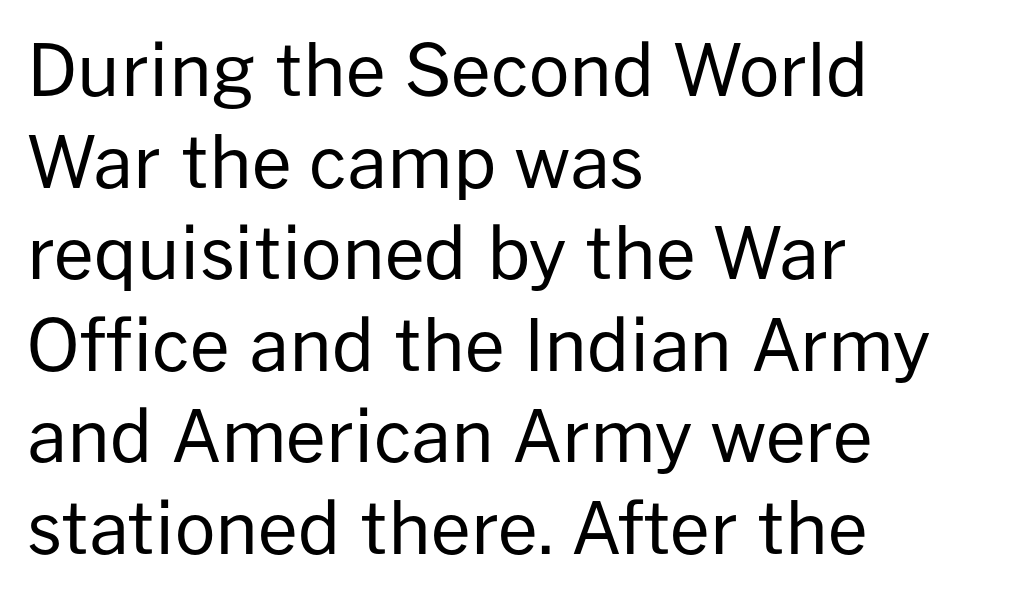
{"serif": "no", "italic": "no", "bold": "no", "weight": "regular", "width": "normal", "stroke_contrast": "low", "x_height": "medium", "monospaced": "no", "underline": "no", "align": "left", "line_spacing": "normal", "line_spacing_ratio": 1.29, "letter_spacing": "normal", "letter_spacing_em": 0.0, "glyph_px": 71}
